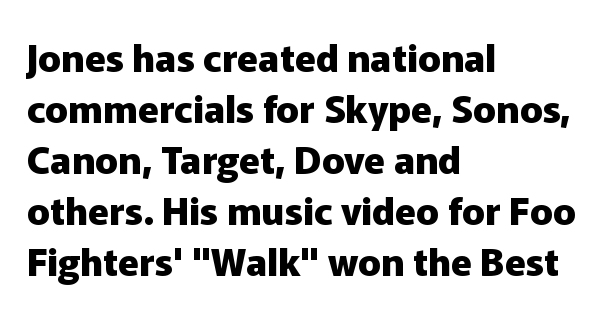
Q: Is the text bold? A: Yes.
Q: Is the text italic (slanted)? A: No, it is upright.
Q: Is the typeface a serif or a sans-serif typeface? A: Sans-serif.
Q: Is the text underlined? A: No.
Q: How is the paragraph aligned? A: Left-aligned.
Q: Is the spacing between letters normal or unusually wide? A: Normal.
Q: Is the spacing between lines tight, normal or loose? A: Normal.
Q: Width (condensed, normal, or wide)? A: Normal.
Q: Stroke contrast? A: Low.
Q: x-height? A: Medium.
Q: Monospaced? A: No.
